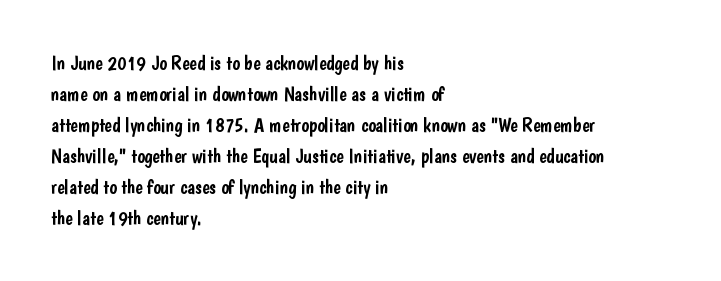
The image shows 20 px text type, upright; set left-aligned, normal line spacing (1.55x), normal letter spacing, not underlined.
